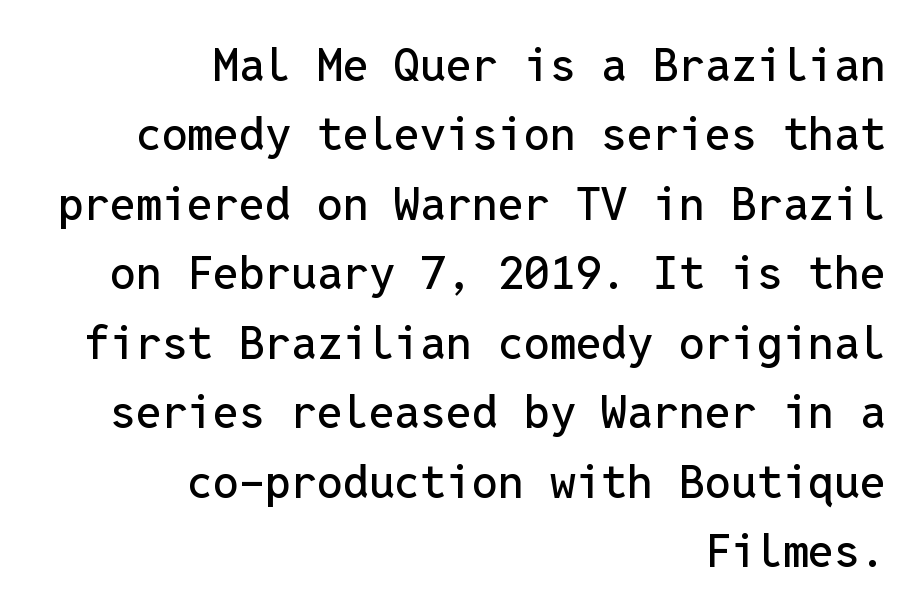
Fixed-width glyphs throughout — classic coding-font behaviour. The text block is weighted toward the right margin, trailing off unevenly leftward. Interline gaps are of average width in this sample. Stroke terminals: plain, sans-serif.
